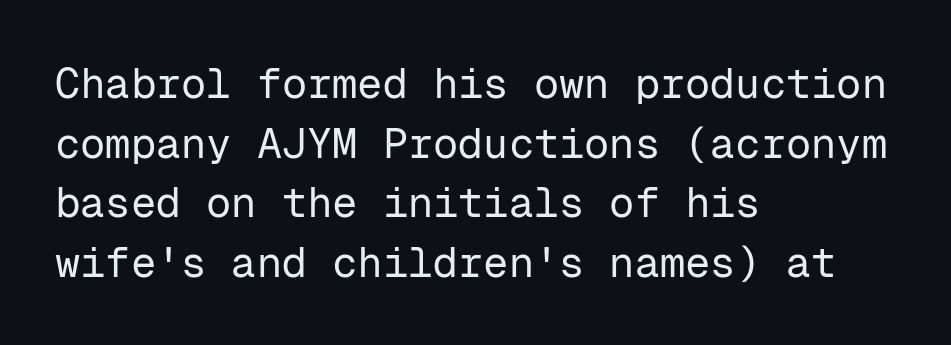
Q: Is the text bold? A: No.
Q: Is the text italic (slanted)? A: No, it is upright.
Q: Is the typeface a serif or a sans-serif typeface? A: Sans-serif.
Q: Is the text underlined? A: No.
Q: How is the paragraph aligned? A: Left-aligned.
Q: Is the spacing between letters normal or unusually wide? A: Normal.
Q: Is the spacing between lines tight, normal or loose? A: Normal.
Q: Width (condensed, normal, or wide)? A: Normal.
Q: Stroke contrast? A: Low.
Q: x-height? A: Medium.
Q: Monospaced? A: Yes.
